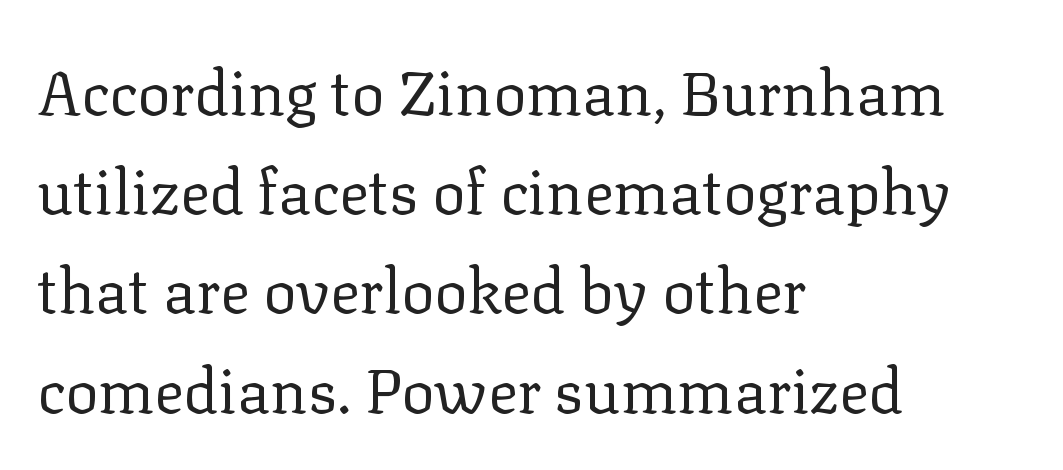
The image shows 62 px regular-weight serif type, upright; set left-aligned, normal line spacing (1.6x), normal letter spacing, not underlined; low stroke contrast and a medium x-height.
